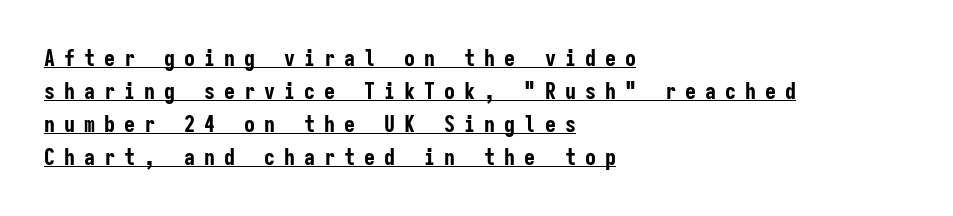
Q: Is the text bold? A: Yes.
Q: Is the text italic (slanted)? A: No, it is upright.
Q: Is the text underlined? A: Yes.
Q: How is the paragraph aligned? A: Left-aligned.
Q: Is the spacing between letters normal or unusually wide? A: Unusually wide.
Q: Is the spacing between lines tight, normal or loose? A: Normal.
